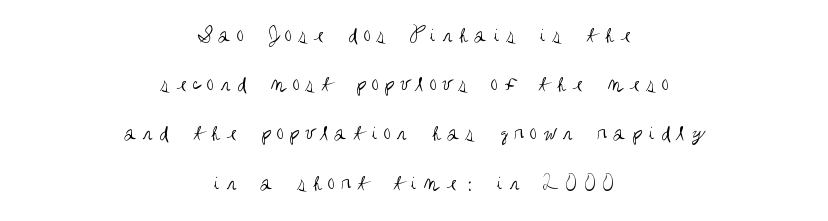
Spacing between characters has been opened up far beyond the box default. The specimen omits any rule beneath the text block's lines. The passage is arranged like a title page — every line centered. Leading: increased. Weight class: somewhere from thin through regular.
